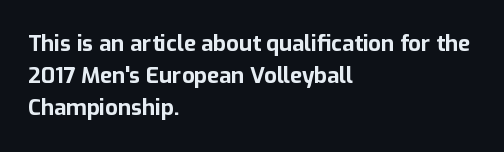
The image shows 22 px bold type, upright; set left-aligned, normal line spacing (1.46x), normal letter spacing, not underlined.
